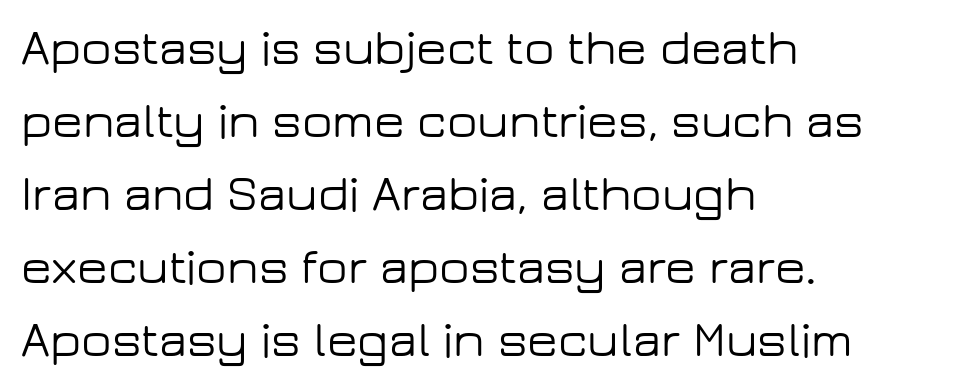
The image shows 50 px wide sans-serif type, upright; set left-aligned, normal line spacing (1.46x), normal letter spacing, not underlined; low stroke contrast and a medium x-height.
